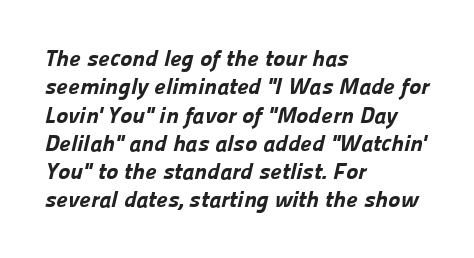
Words appear dense and cohesive because spacing is normal. A classic flush-left, rag-right setting is used for this passage. No word sits above an underline. The sample has been set heavy, in full bold.
